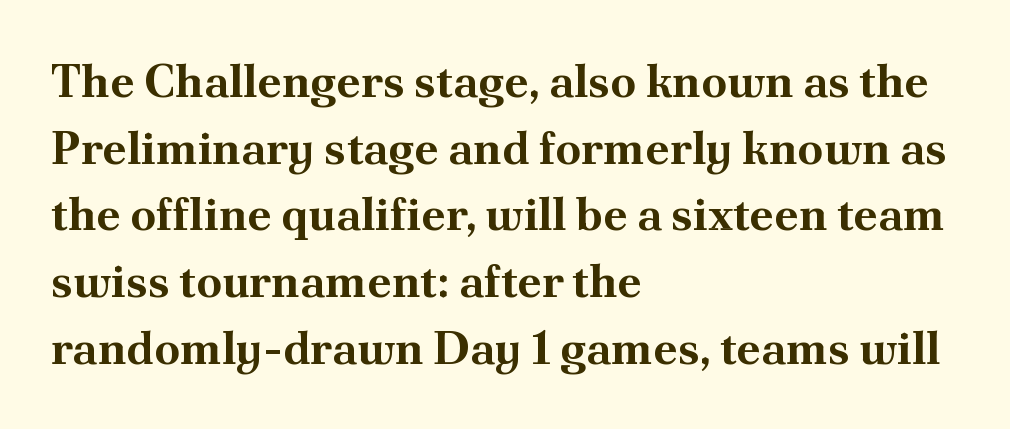
The image shows 46 px bold serif type, upright; set left-aligned, normal line spacing (1.45x), normal letter spacing, not underlined; medium stroke contrast and a small x-height.
